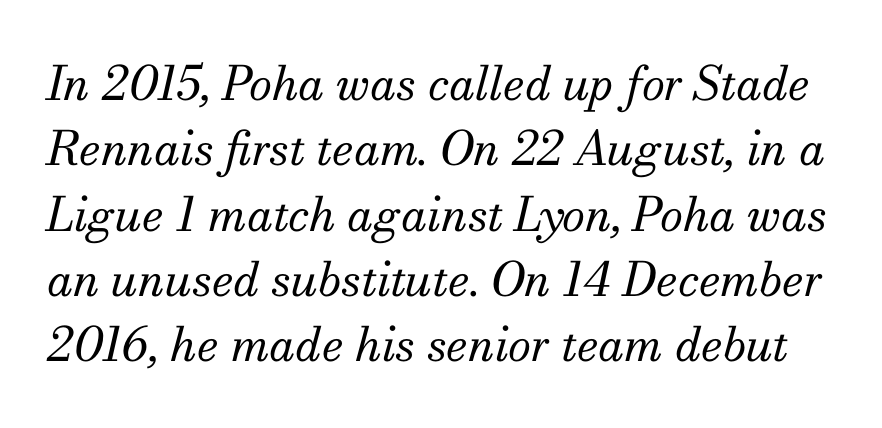
Q: Is the text bold? A: No.
Q: Is the text italic (slanted)? A: Yes, it leans right by about 13 degrees.
Q: Is the typeface a serif or a sans-serif typeface? A: Serif.
Q: Is the text underlined? A: No.
Q: Is the spacing between letters normal or unusually wide? A: Normal.
Q: Is the spacing between lines tight, normal or loose? A: Normal.
Q: Width (condensed, normal, or wide)? A: Normal.
Q: Stroke contrast? A: Medium.
Q: x-height? A: Small.
Q: Monospaced? A: No.
